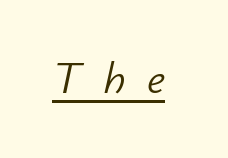
The image shows 45 px light type, italic (leaning right); set unusually wide letter spacing (+0.48 em), underlined; low stroke contrast and a small x-height.
